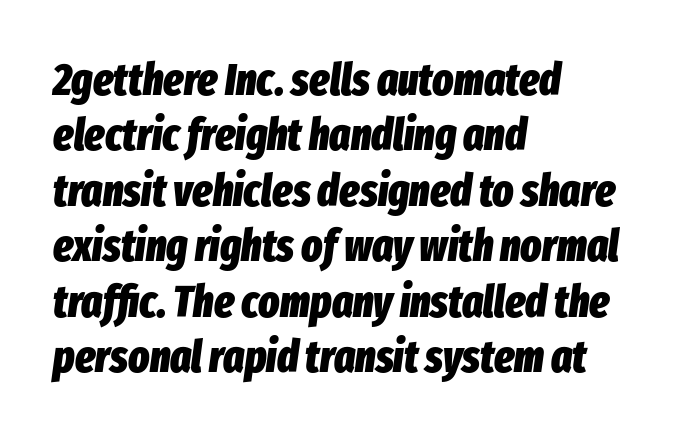
The image shows 44 px heavy, condensed type, italic (leaning right); set left-aligned, normal line spacing (1.26x), normal letter spacing, not underlined; low stroke contrast and a medium x-height.
